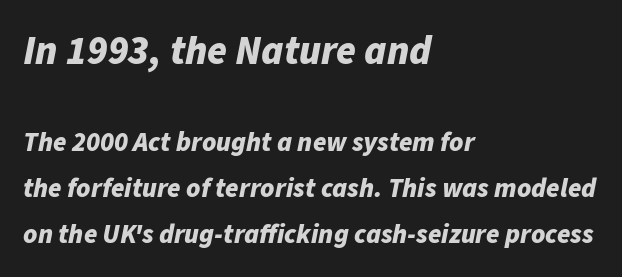
The lines sit at an ordinary, default distance from one another. Compared with an ordinary text face, these strokes are far heavier — a full bold. Here the glyphs are tracked normally, forming tight word shapes. The designer gave the opening block more size than the closing block. Think of a printed novel: that variable character pitch is what you see here.
